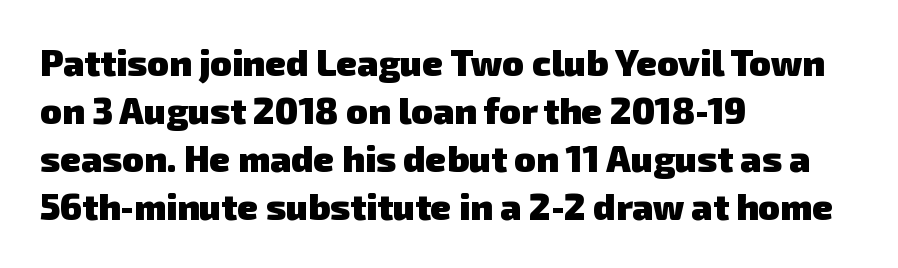
The image shows 36 px heavy sans-serif type; set left-aligned, normal line spacing (1.33x), normal letter spacing, not underlined; low stroke contrast and a medium x-height.
